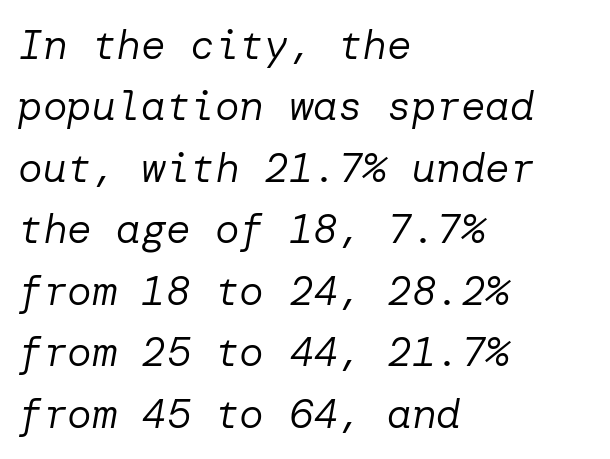
The image shows 41 px regular-weight type, italic (leaning right); set left-aligned, normal line spacing (1.5x), normal letter spacing, not underlined; low stroke contrast and a medium x-height.
